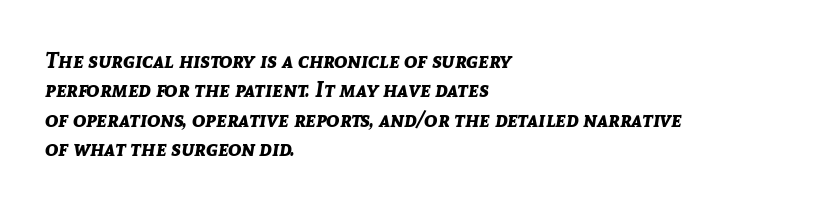
Q: Is the text bold? A: Yes.
Q: Is the text italic (slanted)? A: Yes, it leans right by about 8 degrees.
Q: Is the text underlined? A: No.
Q: How is the paragraph aligned? A: Left-aligned.
Q: Is the spacing between letters normal or unusually wide? A: Normal.
Q: Is the spacing between lines tight, normal or loose? A: Normal.
